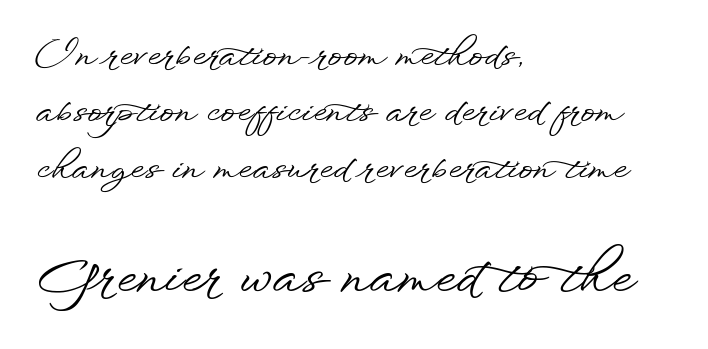
The line-height multiplier appears to be the usual default. Caption: upper text group reduced, lower text group enlarged. All the whitespace from short lines collects on the right. The line texture is even and compact thanks to regular tracking.
